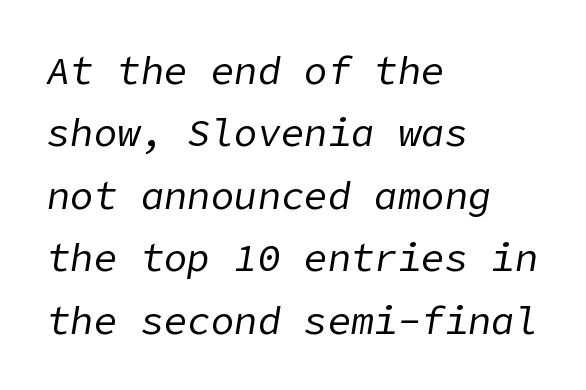
How would I describe the line gaps? Plain and ordinary. Weight: regular or lighter. The typography opts for an oblique posture over an upright one. Each word holds together tightly as a unit, with standard inter-letter gaps.
